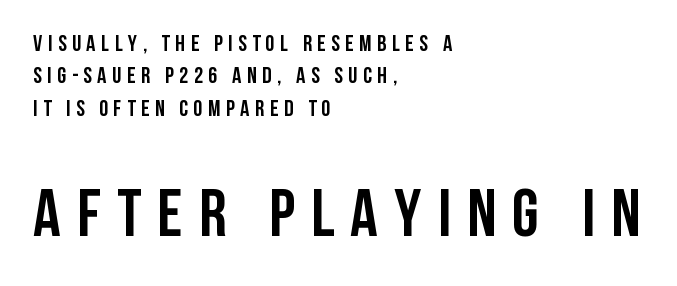
{"serif": "no", "italic": "no", "bold": "yes", "weight": "semibold", "width": "condensed", "stroke_contrast": "low", "x_height": "large", "monospaced": "no", "underline": "no", "align": "left", "line_spacing": "normal", "line_spacing_ratio": 1.41, "letter_spacing": "wide", "letter_spacing_em": 0.24, "larger_block": "second", "size_ratio": 2.96, "glyph_px": 68}
